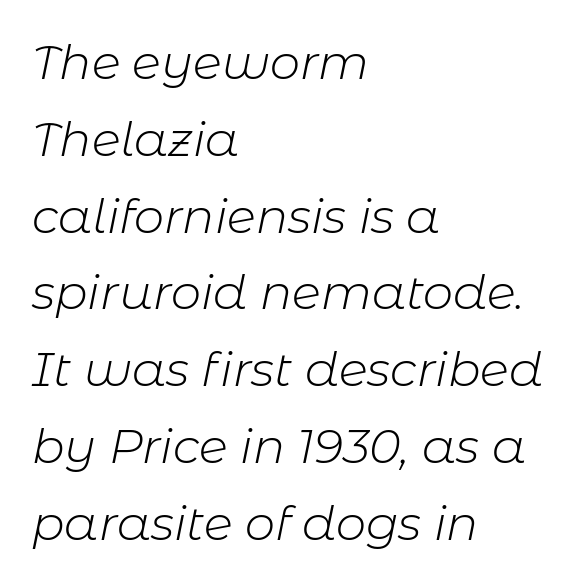
The image shows 48 px light type, italic (leaning right); set left-aligned, normal line spacing (1.6x), normal letter spacing, not underlined; low stroke contrast and a medium x-height.
